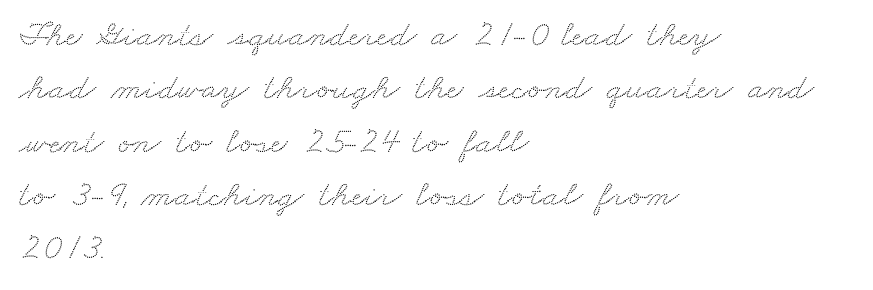
Q: Is the typeface a serif or a sans-serif typeface? A: Serif.
Q: Is the text underlined? A: No.
Q: How is the paragraph aligned? A: Left-aligned.
Q: Is the spacing between letters normal or unusually wide? A: Normal.
Q: Is the spacing between lines tight, normal or loose? A: Normal.
Q: Width (condensed, normal, or wide)? A: Wide.
Q: Stroke contrast? A: Medium.
Q: x-height? A: Small.
Q: Monospaced? A: No.
